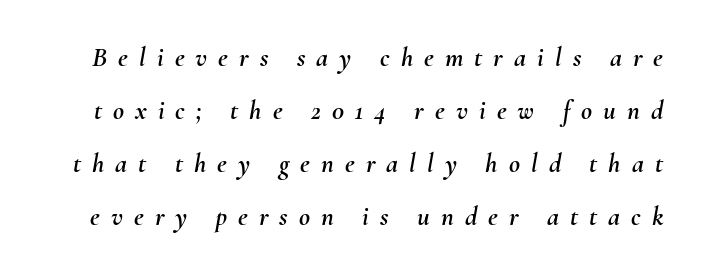
Someone cranked the tracking dial way up on this one. Reading down the column, the eye jumps a long way to each next line. Style check: oblique. The gap between lines stays unmarked.
